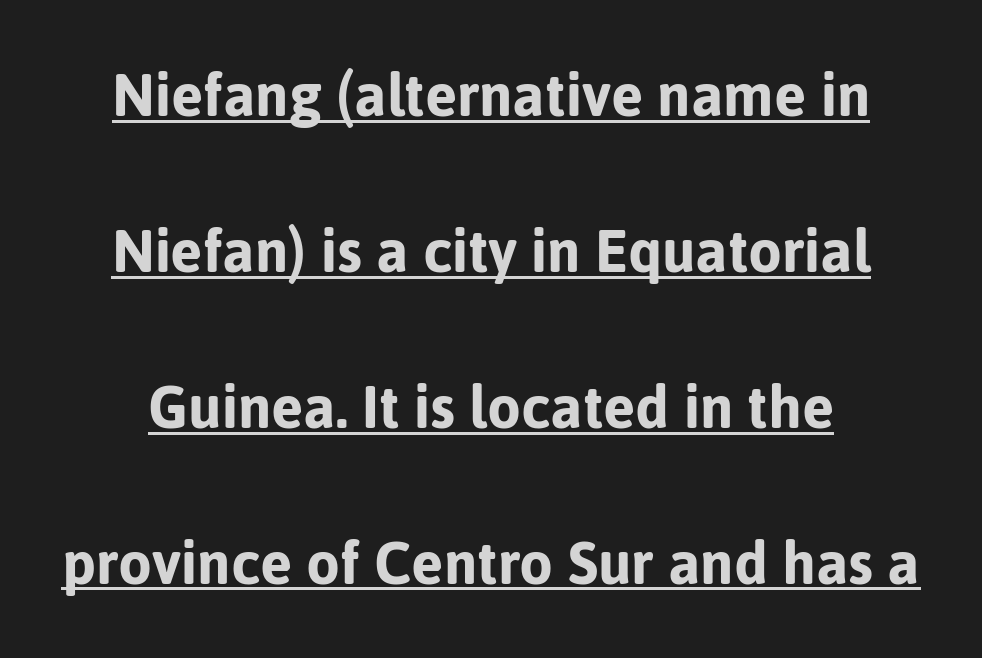
Q: Is the text italic (slanted)? A: No, it is upright.
Q: Is the typeface a serif or a sans-serif typeface? A: Sans-serif.
Q: Is the text underlined? A: Yes.
Q: How is the paragraph aligned? A: Centered.
Q: Is the spacing between letters normal or unusually wide? A: Normal.
Q: Is the spacing between lines tight, normal or loose? A: Loose.
Q: Width (condensed, normal, or wide)? A: Normal.
Q: Stroke contrast? A: Low.
Q: x-height? A: Medium.
Q: Monospaced? A: No.
